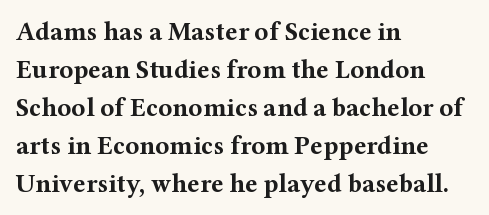
{"italic": "no", "bold": "yes", "underline": "no", "align": "left", "line_spacing": "normal", "line_spacing_ratio": 1.46, "letter_spacing": "normal", "letter_spacing_em": 0.0, "glyph_px": 26}
